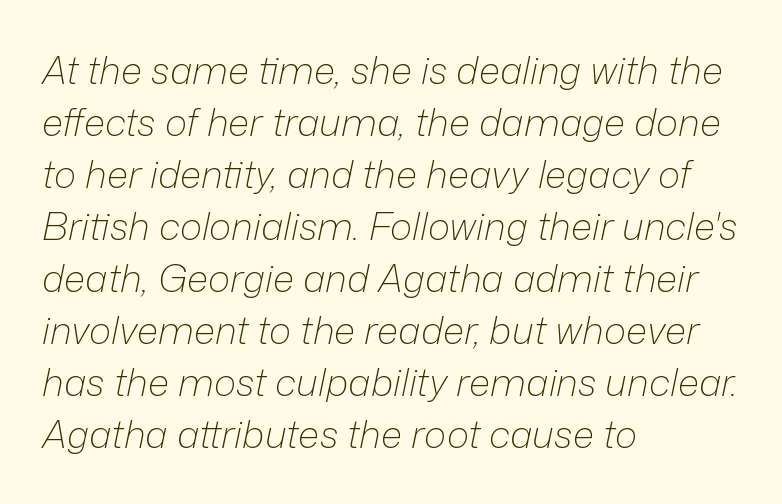
Q: Is the text bold? A: No.
Q: Is the text italic (slanted)? A: Yes, it leans right by about 12 degrees.
Q: Is the text underlined? A: No.
Q: How is the paragraph aligned? A: Left-aligned.
Q: Is the spacing between letters normal or unusually wide? A: Normal.
Q: Is the spacing between lines tight, normal or loose? A: Normal.
Q: Width (condensed, normal, or wide)? A: Normal.
Q: Stroke contrast? A: Low.
Q: x-height? A: Medium.
Q: Monospaced? A: No.
